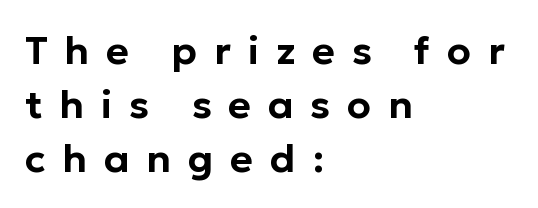
Q: Is the text italic (slanted)? A: No, it is upright.
Q: Is the typeface a serif or a sans-serif typeface? A: Sans-serif.
Q: Is the text underlined? A: No.
Q: How is the paragraph aligned? A: Left-aligned.
Q: Is the spacing between letters normal or unusually wide? A: Unusually wide.
Q: Is the spacing between lines tight, normal or loose? A: Normal.
Q: Width (condensed, normal, or wide)? A: Normal.
Q: Stroke contrast? A: Low.
Q: x-height? A: Medium.
Q: Monospaced? A: No.
